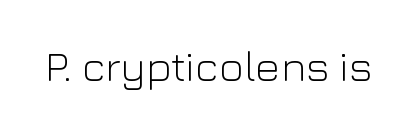
{"serif": "no", "italic": "no", "bold": "no", "weight": "light", "width": "normal", "stroke_contrast": "low", "x_height": "medium", "monospaced": "no", "underline": "no", "letter_spacing": "normal", "letter_spacing_em": 0.0, "glyph_px": 43}
